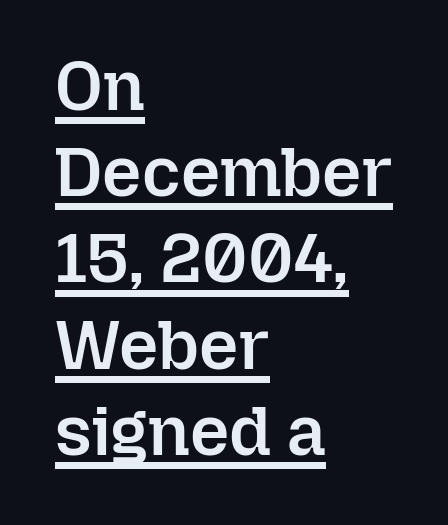
The passage shown is underscored from start to finish. Upright lettering throughout. Teacher's note: observe the even left margin — that is flush-left alignment. The block of text has a typical density, with ordinary space between rows. Note the varied advance widths — an 'i' is clearly narrower than an 'm'. Typesetter's note: demi weight, one step under bold.
